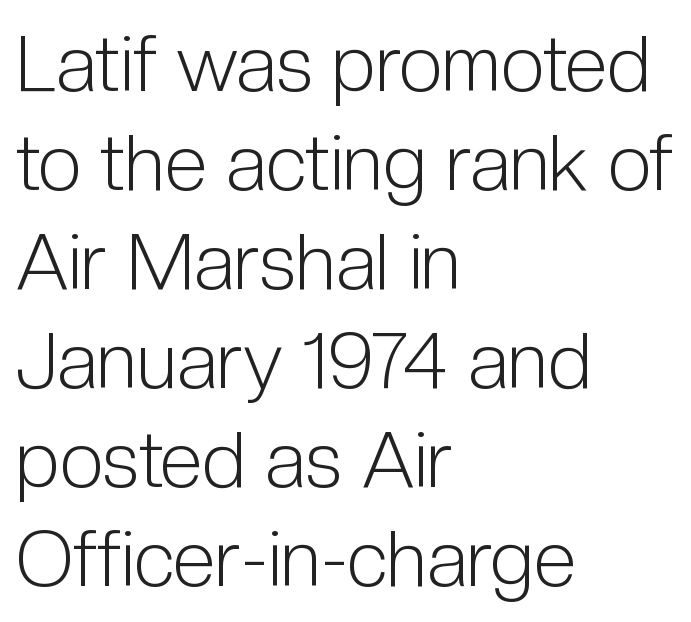
The image shows 78 px light, condensed sans-serif type, upright; set left-aligned, normal line spacing (1.27x), normal letter spacing, not underlined; low stroke contrast and a medium x-height.
